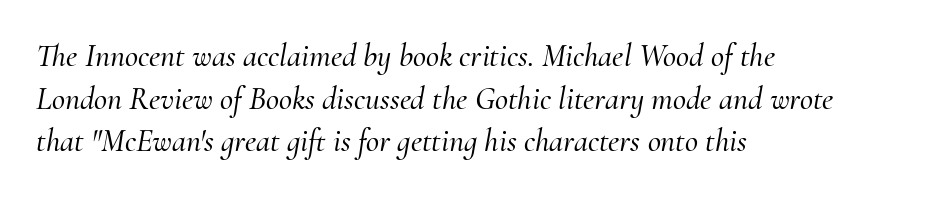
The space directly below the letters is spotless. Glyph-to-glyph distance matches everyday printed text. The passage shown stacks its lines at a standard gap. Emphasis-style slanted type is in use. Look at the bottom of the vertical strokes: they flare into serifs here.
